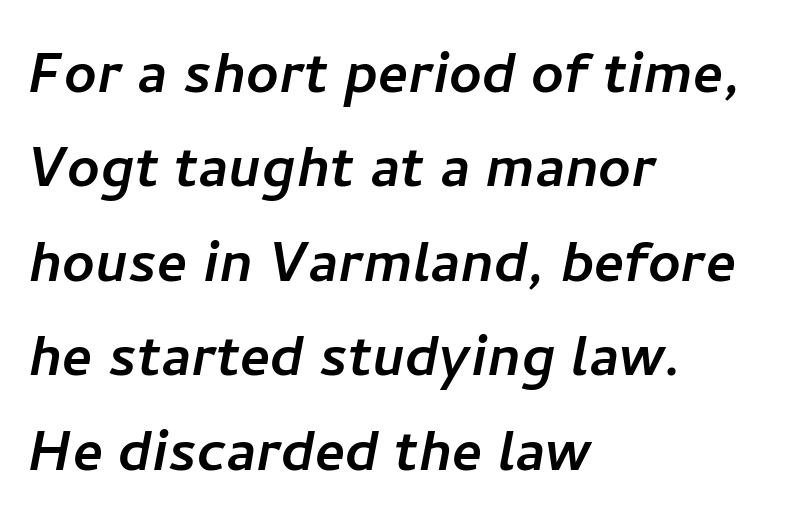
The image shows 71 px sans-serif type; set left-aligned, normal line spacing (1.33x), normal letter spacing, not underlined; low stroke contrast and a medium x-height.
